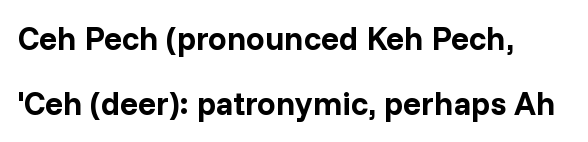
Each letter's strokes conclude bluntly, with no projecting serifs. Heavy-handed strokes throughout: this text is bold. No italicization has been applied; the sample stays upright. The letters advance in unequal steps, a hallmark of proportional type. Short note: letters normally spaced.
